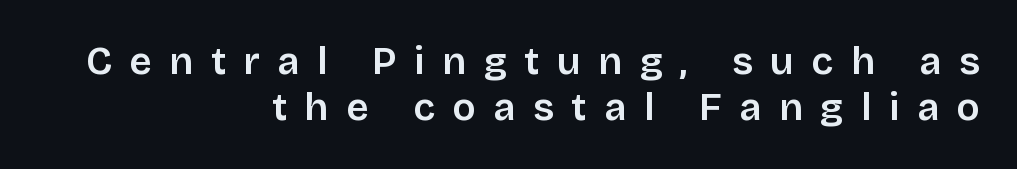
The image shows 39 px sans-serif type, upright; set right-aligned, line spacing 1.19x, unusually wide letter spacing (+0.45 em), not underlined; low stroke contrast and a large x-height.
